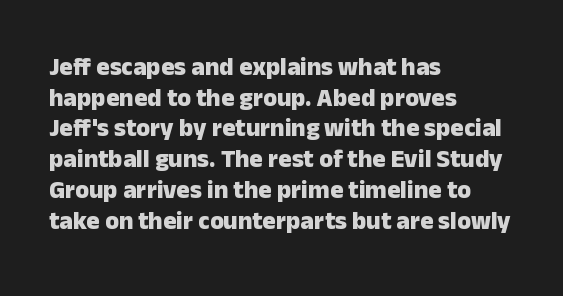
In CSS terms this would be text-align: left. Anything drawn beneath the words? Only blank space. Posture: upright roman. As a designer I'd log this as weight 700, bold.
